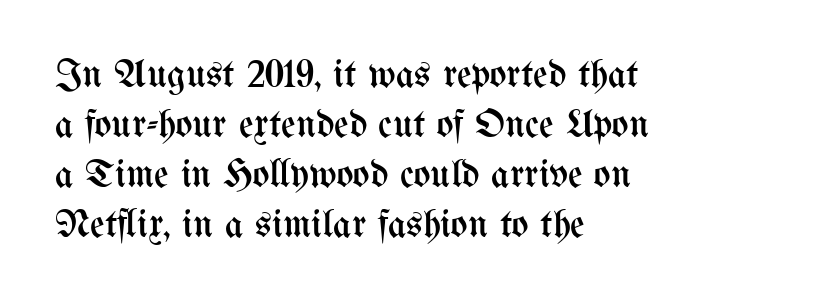
{"italic": "no", "bold": "no", "weight": "regular", "width": "condensed", "stroke_contrast": "medium", "x_height": "medium", "monospaced": "no", "underline": "no", "align": "left", "line_spacing": "normal", "line_spacing_ratio": 1.25, "letter_spacing": "normal", "letter_spacing_em": 0.0, "glyph_px": 40}
